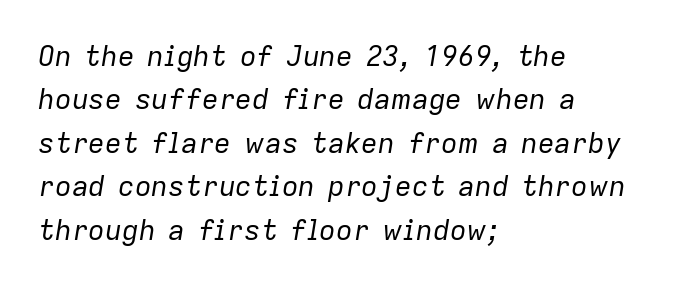
{"italic": "yes", "lean": "right", "slant_degrees": 9, "bold": "no", "weight": "regular", "width": "normal", "stroke_contrast": "low", "x_height": "medium", "monospaced": "no", "underline": "no", "align": "left", "line_spacing": "normal", "line_spacing_ratio": 1.55, "letter_spacing": "normal", "letter_spacing_em": 0.0, "glyph_px": 28}
